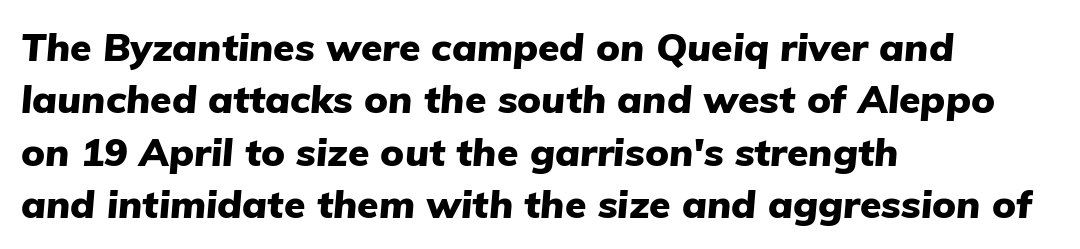
{"italic": "yes", "lean": "right", "slant_degrees": 5, "bold": "yes", "weight": "heavy", "width": "normal", "stroke_contrast": "low", "x_height": "medium", "monospaced": "no", "underline": "no", "align": "left", "line_spacing": "normal", "line_spacing_ratio": 1.34, "letter_spacing": "normal", "letter_spacing_em": 0.0, "glyph_px": 39}
